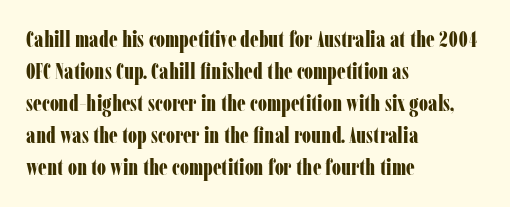
The image shows 22 px bold type, upright; set left-aligned, normal line spacing (1.45x), normal letter spacing, not underlined.
